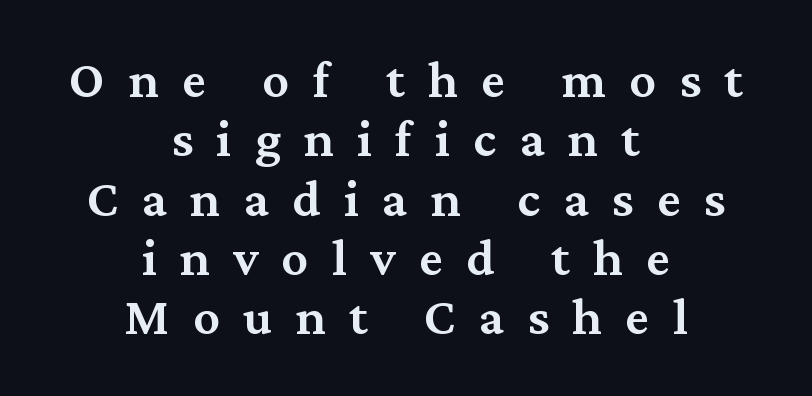
The image shows 53 px semibold serif type, upright; set centered, tight line spacing (1.12x), unusually wide letter spacing (+0.44 em), not underlined; medium stroke contrast and a medium x-height.
